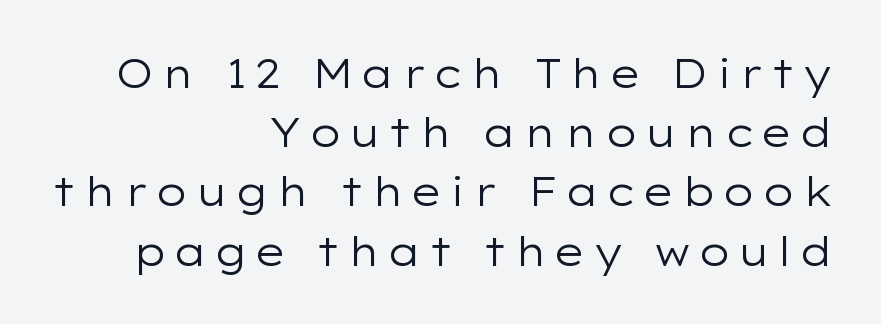
Q: Is the text bold? A: No.
Q: Is the text italic (slanted)? A: No, it is upright.
Q: Is the typeface a serif or a sans-serif typeface? A: Sans-serif.
Q: Is the text underlined? A: No.
Q: How is the paragraph aligned? A: Right-aligned.
Q: Is the spacing between lines tight, normal or loose? A: Normal.
Q: Width (condensed, normal, or wide)? A: Wide.
Q: Stroke contrast? A: Low.
Q: x-height? A: Medium.
Q: Monospaced? A: No.
